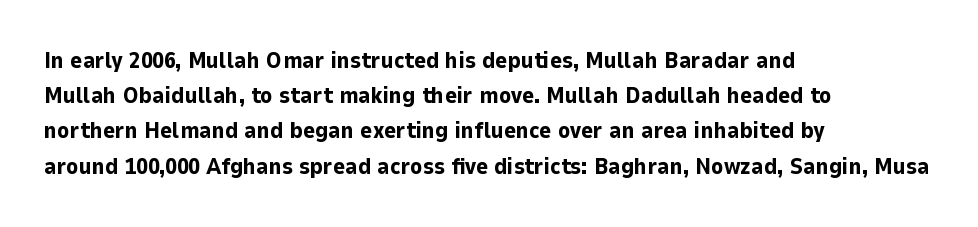
Each new line begins a customary step beneath the previous one. This rendering leaves character spacing at its baseline value. The lettering stays uniformly vertical, giving the passage a roman look. This rendering features lettering with no underline. A student would call this left alignment; a typographer would say flush left, rag right. Is the type bold? Yes — the strokes are clearly thick and heavy.
